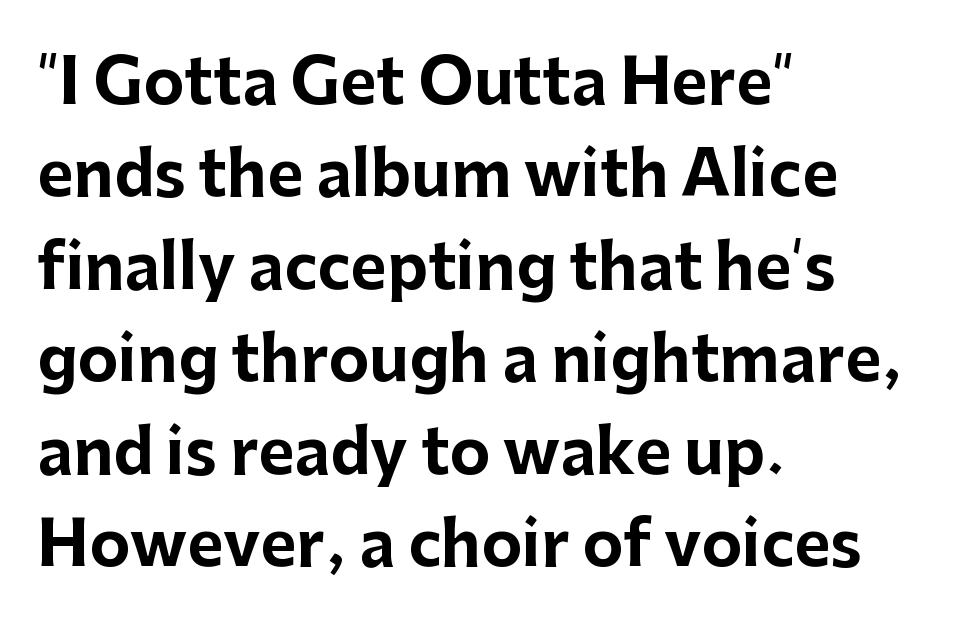
{"serif": "no", "italic": "no", "bold": "yes", "weight": "bold", "width": "normal", "stroke_contrast": "low", "x_height": "medium", "monospaced": "no", "underline": "no", "align": "left", "line_spacing": "normal", "line_spacing_ratio": 1.49, "letter_spacing": "normal", "letter_spacing_em": 0.0, "glyph_px": 62}
